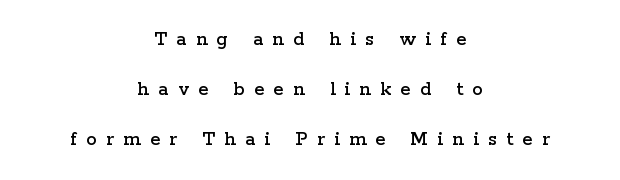
{"italic": "no", "underline": "no", "align": "center", "line_spacing": "loose", "line_spacing_ratio": 2.39, "letter_spacing": "wide", "letter_spacing_em": 0.45, "glyph_px": 21}
